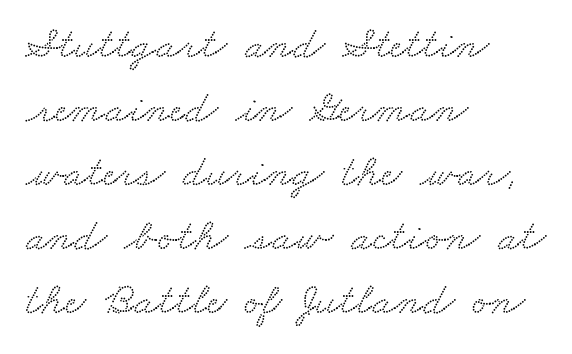
{"serif": "yes", "width": "wide", "stroke_contrast": "low", "x_height": "small", "monospaced": "no", "underline": "no", "align": "left", "line_spacing": "normal", "line_spacing_ratio": 1.42, "letter_spacing": "normal", "letter_spacing_em": 0.0, "glyph_px": 45}
